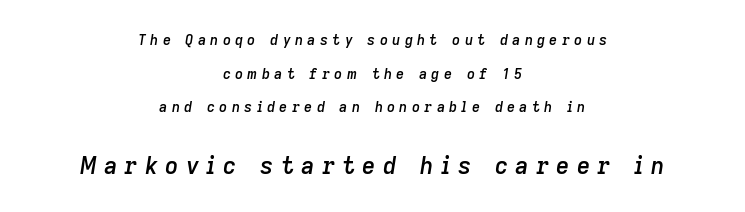
The image shows 23 px text type, italic (leaning right); set centered, loose line spacing (2.41x), unusually wide letter spacing (+0.31 em), not underlined; the second (bottom) block is 1.64x larger.
